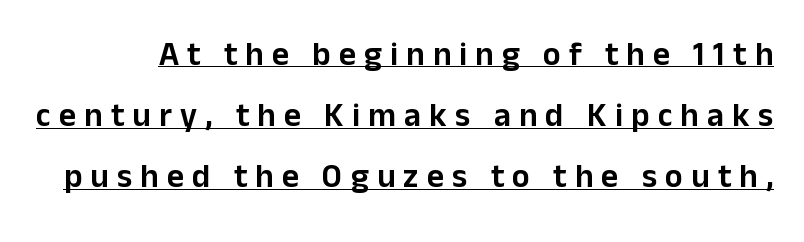
The letters advance in unequal steps, a hallmark of proportional type. These lines are composed in type without serifs. The line texture is sparse and dotted thanks to wide tracking. The words here are underlined. When letters stand straight like this, we call the style roman or upright.
